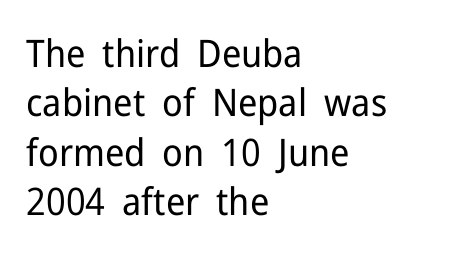
A typesetter would call this zero additional tracking. Does the lettering tilt? It doesn't — this is upright. Vertical spacing — default. Look at the bottom of the vertical strokes: they stop flat, with no serifs.
